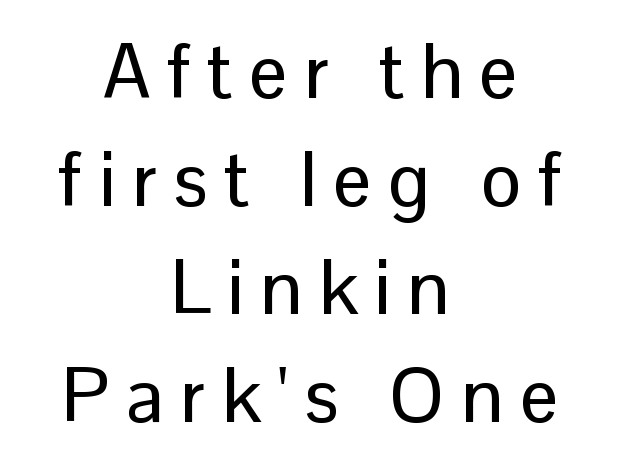
Ascenders rise straight up at ninety degrees. What's the leading like? Ordinary, nothing unusual. These lines are composed in type without serifs. Notice how the passage keeps no hard edge, just a central spine. Unmarked baselines from the first word to the last.
